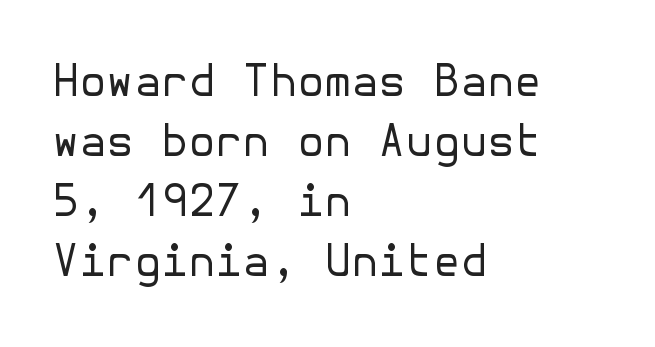
The image shows 44 px regular-weight sans-serif type, upright; set left-aligned, normal line spacing (1.36x), normal letter spacing, not underlined; low stroke contrast and a medium x-height.
